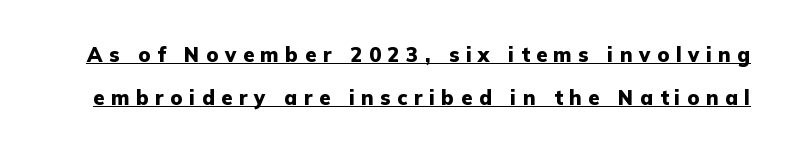
{"italic": "no", "bold": "yes", "underline": "yes", "line_spacing": "loose", "line_spacing_ratio": 2.14, "letter_spacing": "wide", "letter_spacing_em": 0.33, "glyph_px": 20}
